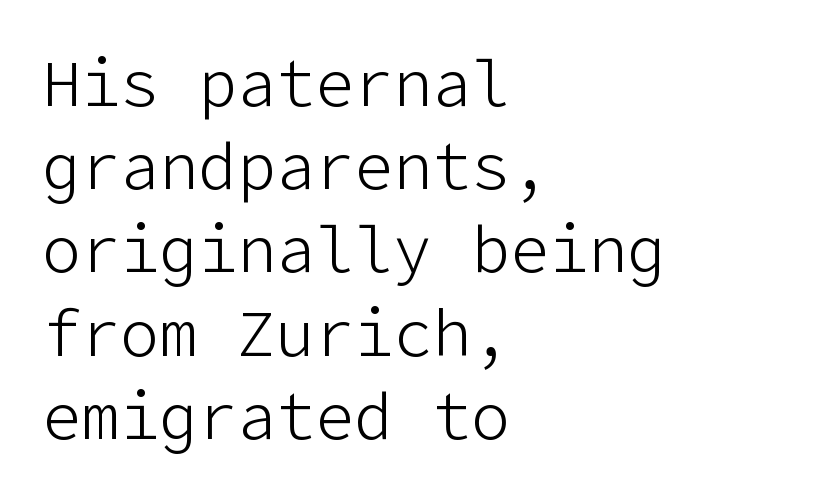
{"serif": "no", "italic": "no", "bold": "no", "weight": "light", "width": "normal", "stroke_contrast": "low", "x_height": "medium", "underline": "no", "align": "left", "line_spacing": "normal", "line_spacing_ratio": 1.28, "letter_spacing": "normal", "letter_spacing_em": 0.0, "glyph_px": 65}
